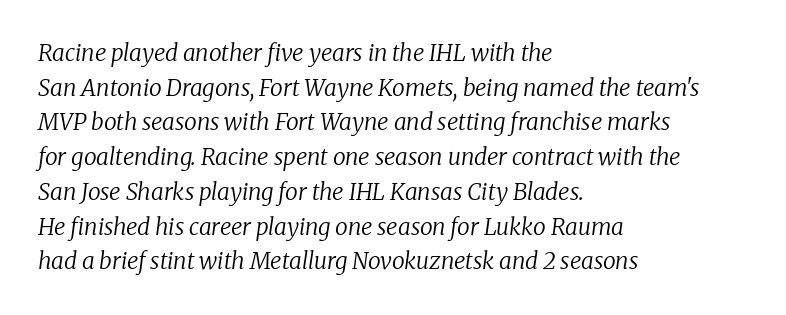
{"italic": "yes", "lean": "right", "slant_degrees": 8, "bold": "no", "underline": "no", "align": "left", "line_spacing": "normal", "line_spacing_ratio": 1.51, "letter_spacing": "normal", "letter_spacing_em": 0.0, "glyph_px": 23}
